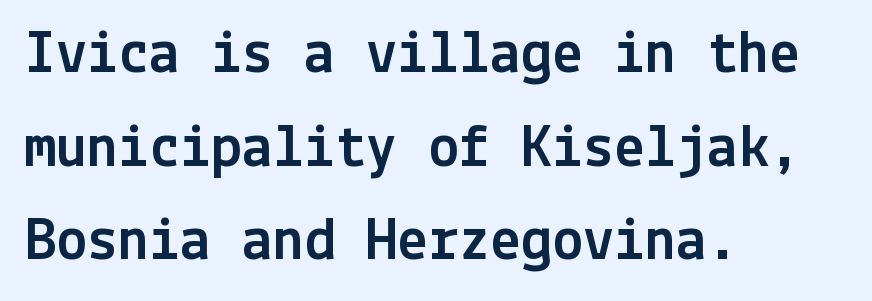
The image shows 62 px sans-serif type, upright; set left-aligned, normal line spacing (1.51x), normal letter spacing, not underlined; a medium x-height.
